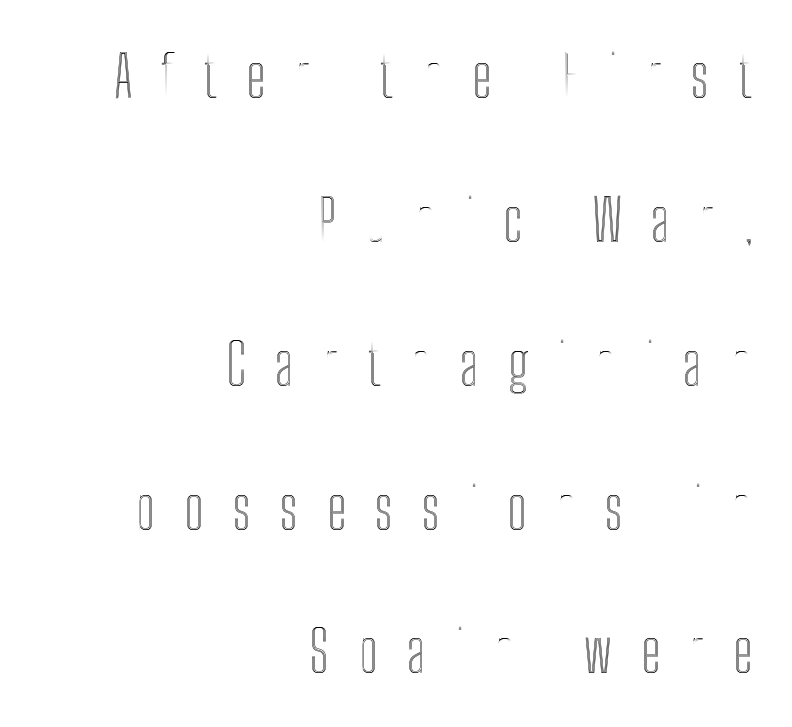
The image shows 58 px condensed type, upright; set right-aligned, loose line spacing (2.48x), unusually wide letter spacing (+0.5 em), not underlined; a medium x-height.
